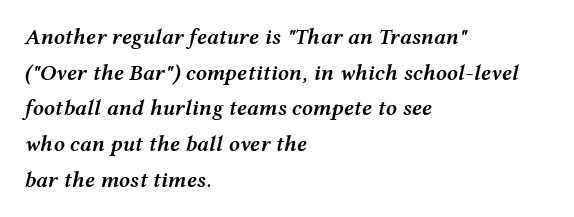
{"italic": "yes", "lean": "right", "slant_degrees": 12, "bold": "semi", "underline": "no", "align": "left", "line_spacing": "normal", "line_spacing_ratio": 1.62, "letter_spacing": "normal", "letter_spacing_em": 0.0, "glyph_px": 22}
